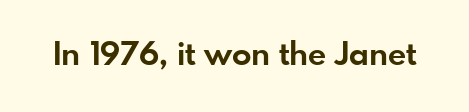
{"serif": "no", "italic": "no", "bold": "yes", "weight": "bold", "width": "normal", "stroke_contrast": "low", "x_height": "small", "monospaced": "no", "underline": "no", "letter_spacing": "normal", "letter_spacing_em": 0.0, "glyph_px": 32}
